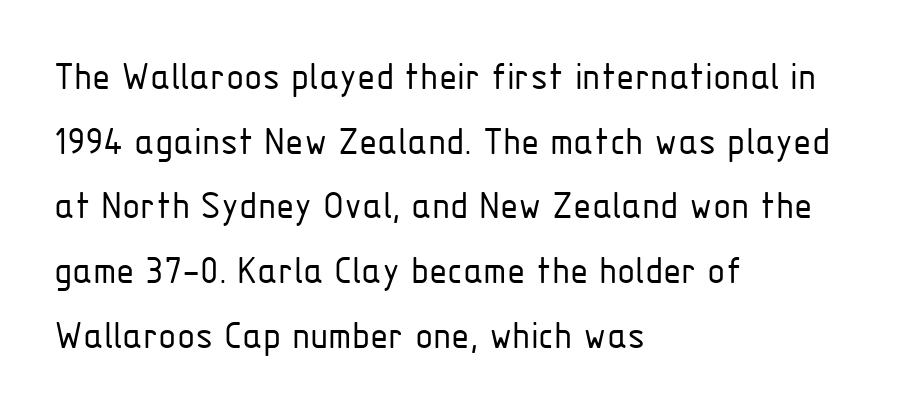
You can tell it's not italic because the verticals are truly vertical. Lines of text with bare space underneath. These lines stack with their left ends in a neat column. Do the characters align in a grid? No, the font is proportional.
